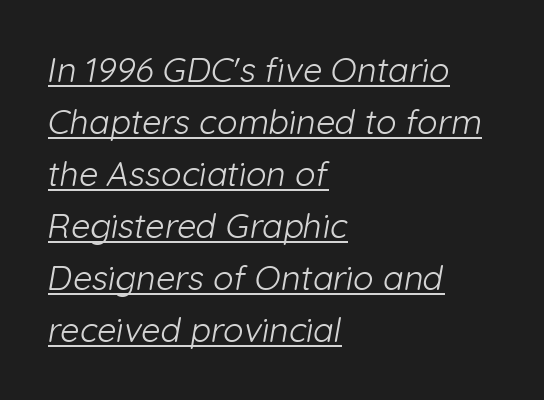
The typeface has the unassuming heft of standard copy or less. Type style note: lacks serifs. Line spacing here is normal. Nobody touched the tracking dial on this one. Looks like regular typesetting: each glyph gets only the width it needs. In CSS terms this would be text-align: left.
